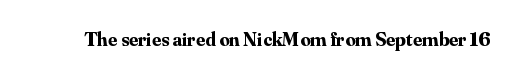
The image shows 20 px bold type, upright; set normal letter spacing, not underlined.
